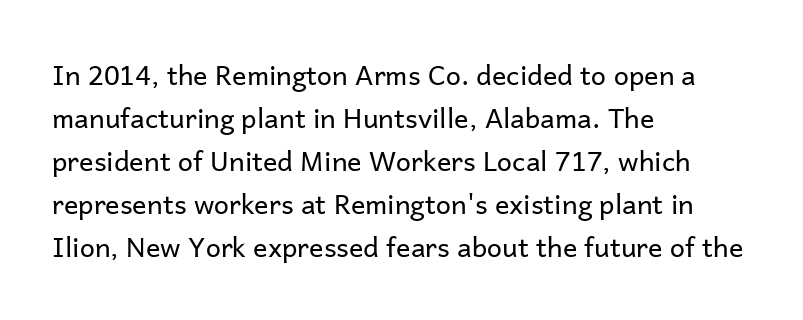
{"italic": "no", "bold": "no", "underline": "no", "align": "left", "line_spacing": "normal", "line_spacing_ratio": 1.59, "letter_spacing": "normal", "letter_spacing_em": 0.0, "glyph_px": 27}
